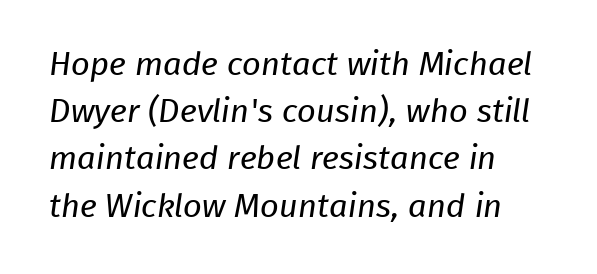
The image shows 33 px regular-weight sans-serif type; set left-aligned, normal line spacing (1.43x), normal letter spacing, not underlined; low stroke contrast and a medium x-height.
